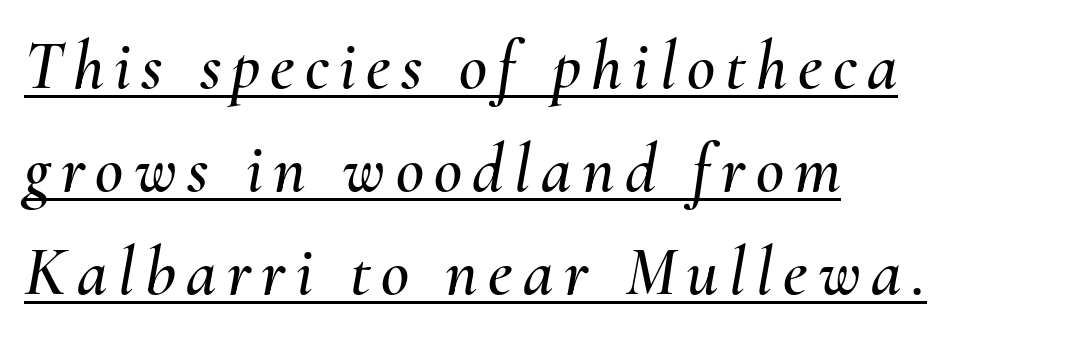
The image shows 69 px text type, italic (leaning right); set left-aligned, normal line spacing (1.49x), underlined; medium stroke contrast and a small x-height.
